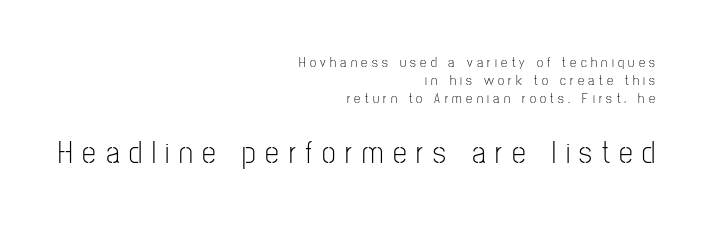
The words here are not underlined. The font's upright variant was chosen for this text. Is the type heavy? It reads as light-to-regular instead. Note: no serifs on the glyphs. A typesetter would call this leading conventional body-copy spacing.
